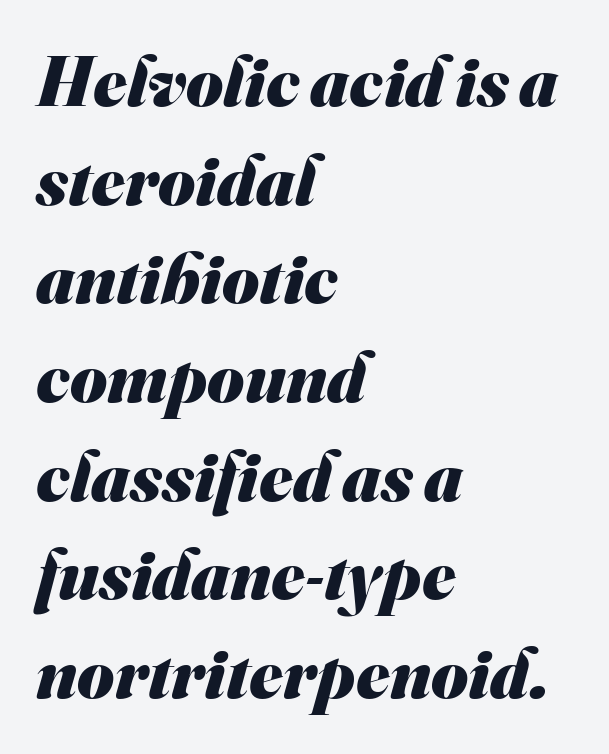
{"serif": "no", "bold": "yes", "weight": "heavy", "width": "normal", "stroke_contrast": "medium", "x_height": "small", "monospaced": "no", "underline": "no", "align": "left", "line_spacing": "normal", "line_spacing_ratio": 1.39, "letter_spacing": "normal", "letter_spacing_em": 0.0, "glyph_px": 71}
